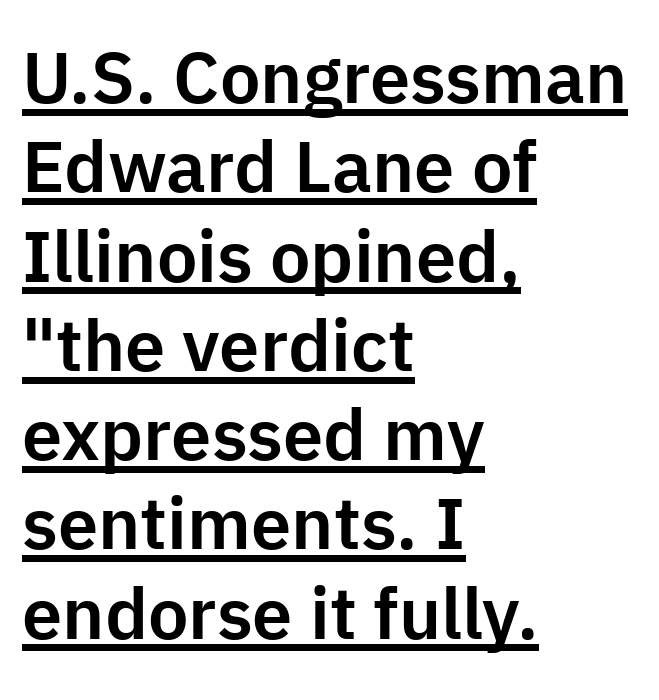
Honestly, the underline is the first thing you notice here. The designer went with a sans here, leaving each stem footless. Observe the ordinary spacing: letters are neighbours, not strangers. Each letter keeps its own natural width here, so spacing adapts to shape.
